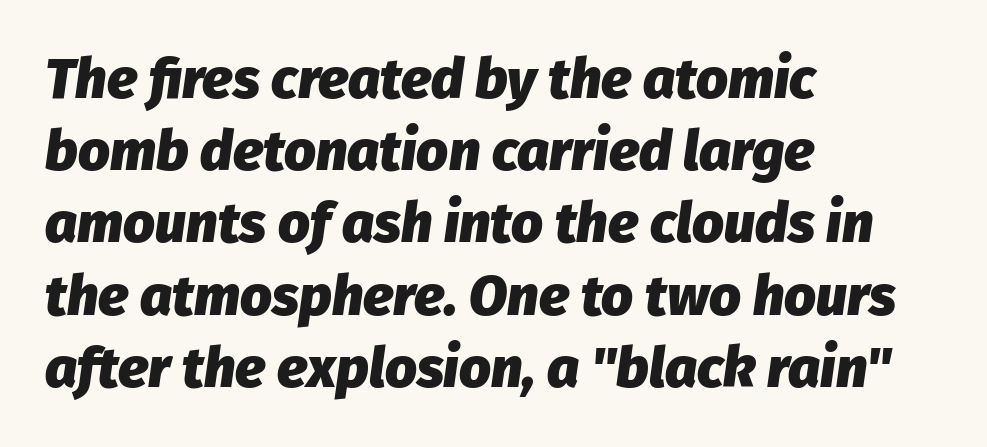
{"italic": "yes", "lean": "right", "slant_degrees": 8, "bold": "yes", "weight": "heavy", "width": "normal", "stroke_contrast": "low", "x_height": "medium", "monospaced": "no", "underline": "no", "align": "left", "line_spacing": "normal", "line_spacing_ratio": 1.29, "letter_spacing": "normal", "letter_spacing_em": 0.0, "glyph_px": 56}
